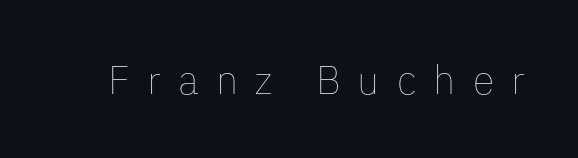
Q: Is the text bold? A: No.
Q: Is the text italic (slanted)? A: No, it is upright.
Q: Is the text underlined? A: No.
Q: Is the spacing between letters normal or unusually wide? A: Unusually wide.
Q: Width (condensed, normal, or wide)? A: Normal.
Q: Stroke contrast? A: Low.
Q: x-height? A: Medium.
Q: Monospaced? A: No.
